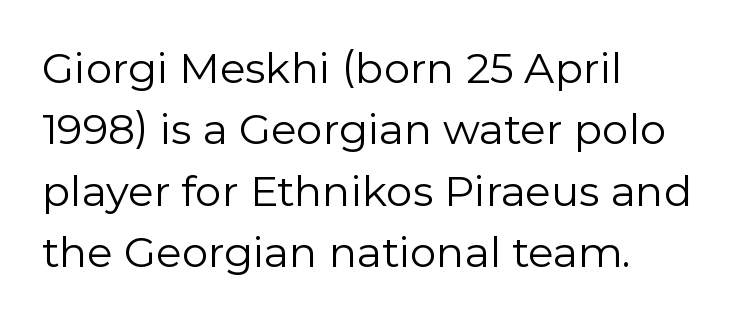
{"serif": "no", "italic": "no", "bold": "no", "weight": "regular", "width": "normal", "stroke_contrast": "low", "x_height": "medium", "monospaced": "no", "underline": "no", "align": "left", "line_spacing": "normal", "line_spacing_ratio": 1.46, "letter_spacing": "normal", "letter_spacing_em": 0.0, "glyph_px": 42}
